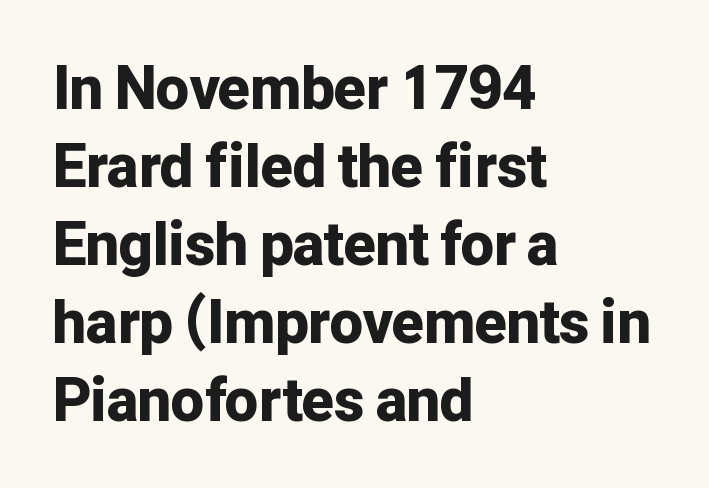
The image shows 59 px bold sans-serif type, upright; set left-aligned, normal line spacing (1.32x), normal letter spacing, not underlined; low stroke contrast and a medium x-height.
